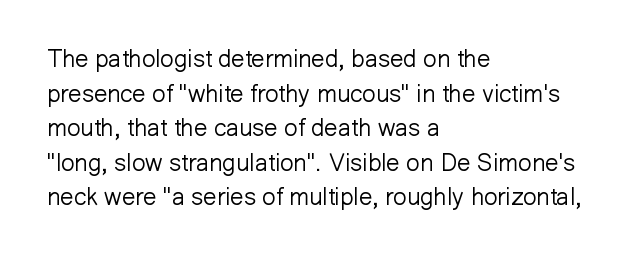
Q: Is the text bold? A: No.
Q: Is the text italic (slanted)? A: No, it is upright.
Q: Is the text underlined? A: No.
Q: How is the paragraph aligned? A: Left-aligned.
Q: Is the spacing between letters normal or unusually wide? A: Normal.
Q: Is the spacing between lines tight, normal or loose? A: Normal.
